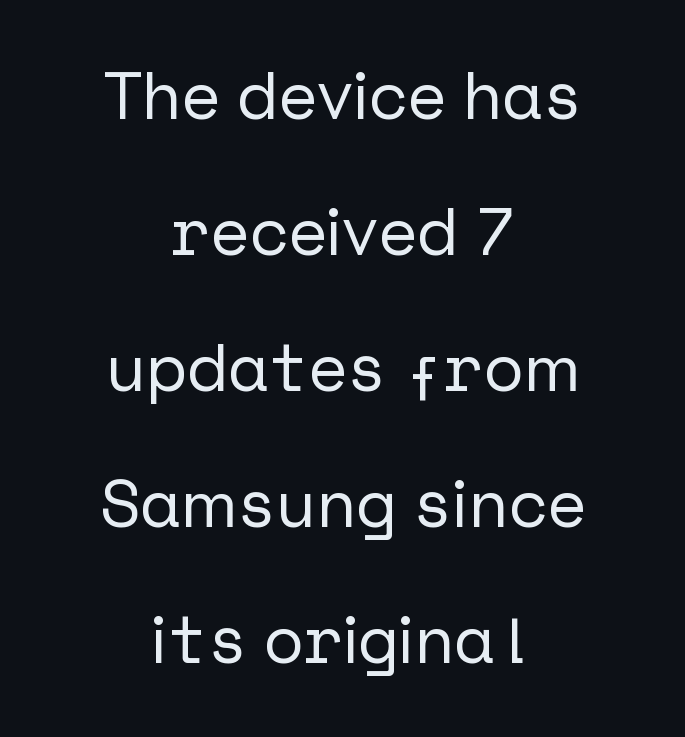
Q: Is the text italic (slanted)? A: No, it is upright.
Q: Is the typeface a serif or a sans-serif typeface? A: Sans-serif.
Q: Is the text underlined? A: No.
Q: How is the paragraph aligned? A: Centered.
Q: Is the spacing between letters normal or unusually wide? A: Normal.
Q: Is the spacing between lines tight, normal or loose? A: Loose.
Q: Width (condensed, normal, or wide)? A: Normal.
Q: Stroke contrast? A: Low.
Q: x-height? A: Medium.
